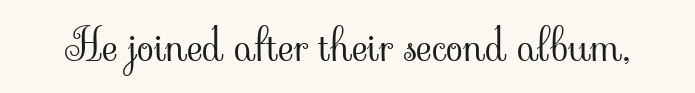
These glyphs show unthickened strokes, regular width or finer. Every character sits straight up, as roman type does. The specimen omits any rule beneath the text block's lines. Is this a sans? No — the strokes have serifs. The letters advance in unequal steps, a hallmark of proportional type.
